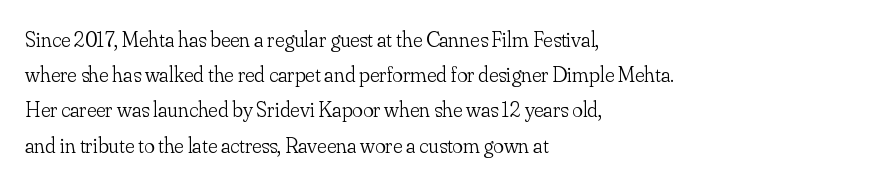
Q: Is the text bold? A: No.
Q: Is the text italic (slanted)? A: No, it is upright.
Q: Is the text underlined? A: No.
Q: How is the paragraph aligned? A: Left-aligned.
Q: Is the spacing between letters normal or unusually wide? A: Normal.
Q: Is the spacing between lines tight, normal or loose? A: Normal.
